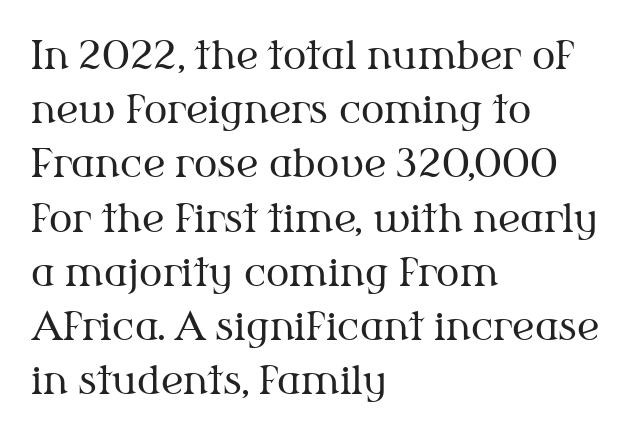
Each letter keeps its own natural width here, so spacing adapts to shape. The line-height multiplier appears to be the usual default. The letterforms sit shoulder to shoulder at normal distance. The characters are drawn with everyday or finer stroke widths.
